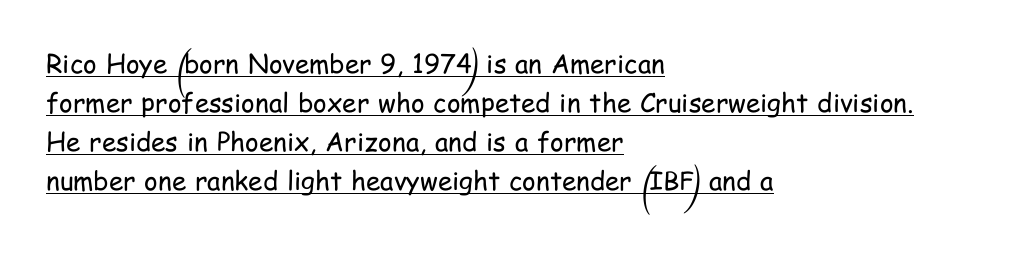
Q: Is the text bold? A: No.
Q: Is the text italic (slanted)? A: No, it is upright.
Q: Is the text underlined? A: Yes.
Q: How is the paragraph aligned? A: Left-aligned.
Q: Is the spacing between letters normal or unusually wide? A: Normal.
Q: Is the spacing between lines tight, normal or loose? A: Normal.
